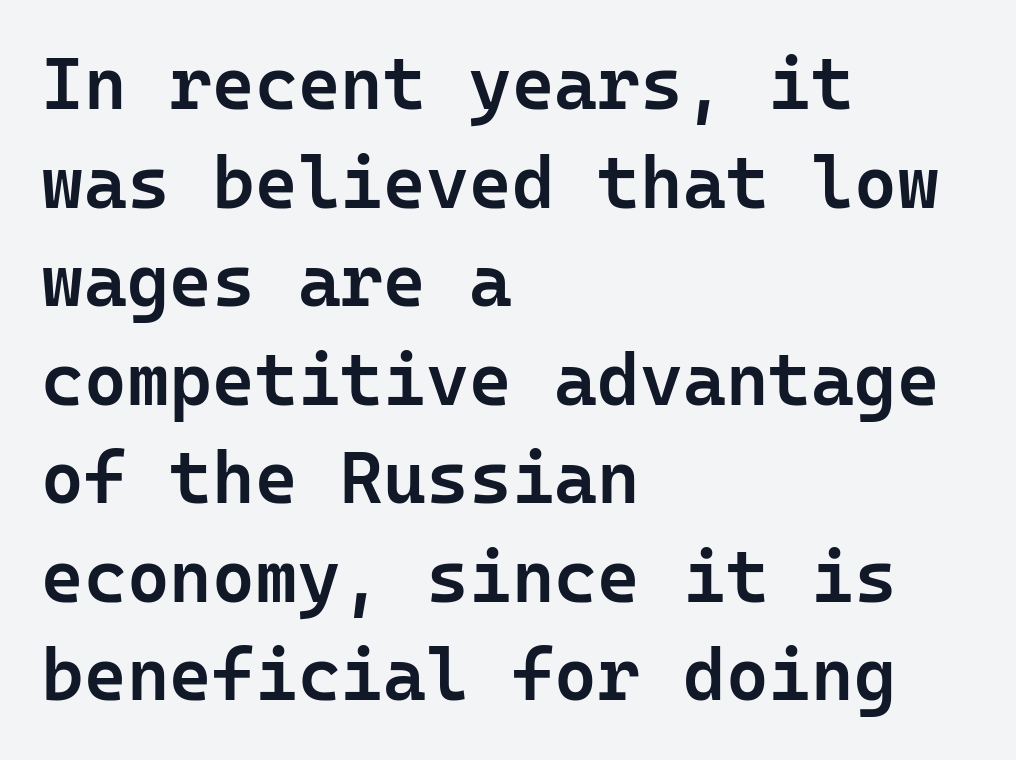
You can tell it's not italic because the verticals are truly vertical. Plain, unruled lines of type. Look at the tracking — it's just the regular setting, nothing added. Alignment: flush left.
